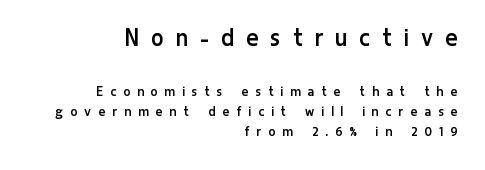
The image shows 28 px regular-weight, condensed sans-serif type, upright; set right-aligned, line spacing 1.24x, unusually wide letter spacing (+0.47 em), not underlined; the first (top) block is 1.75x larger; low stroke contrast and a medium x-height.
